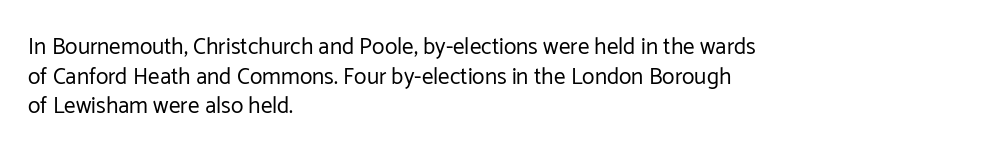
Q: Is the text bold? A: No.
Q: Is the text italic (slanted)? A: No, it is upright.
Q: Is the text underlined? A: No.
Q: How is the paragraph aligned? A: Left-aligned.
Q: Is the spacing between letters normal or unusually wide? A: Normal.
Q: Is the spacing between lines tight, normal or loose? A: Normal.
